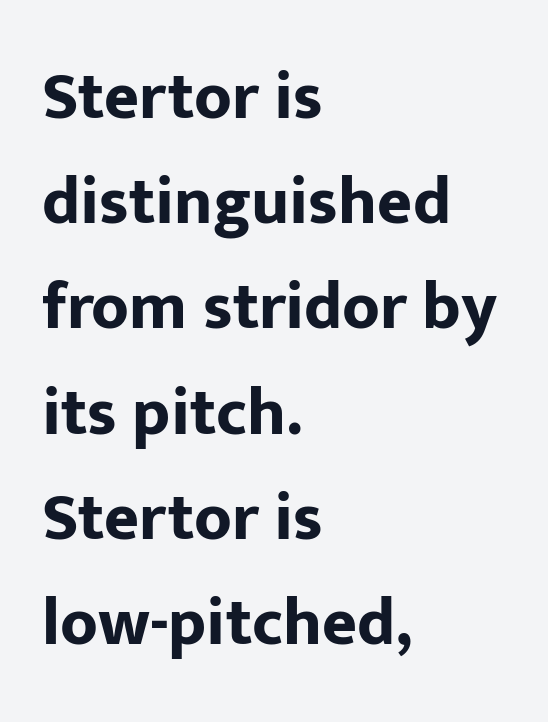
{"serif": "no", "italic": "no", "bold": "yes", "weight": "bold", "width": "normal", "stroke_contrast": "low", "x_height": "medium", "monospaced": "no", "underline": "no", "align": "left", "line_spacing": "normal", "line_spacing_ratio": 1.57, "letter_spacing": "normal", "letter_spacing_em": 0.0, "glyph_px": 67}
